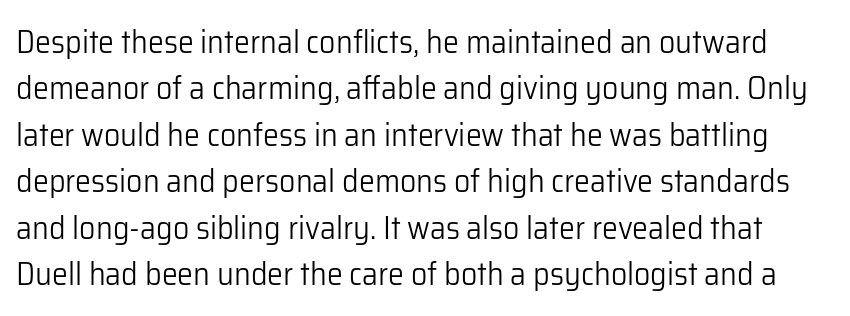
Note: no serifs on the glyphs. The face used here is rendered with its standard letterfit. Is there much room between lines? A standard amount, neither cramped nor airy. The string is rendered with underlining switched off.
